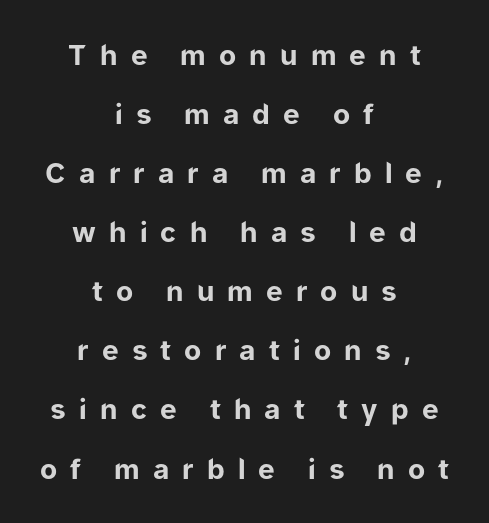
The image shows 28 px bold sans-serif type, upright; set centered, loose line spacing (2.11x), unusually wide letter spacing (+0.47 em), not underlined; low stroke contrast and a medium x-height.
